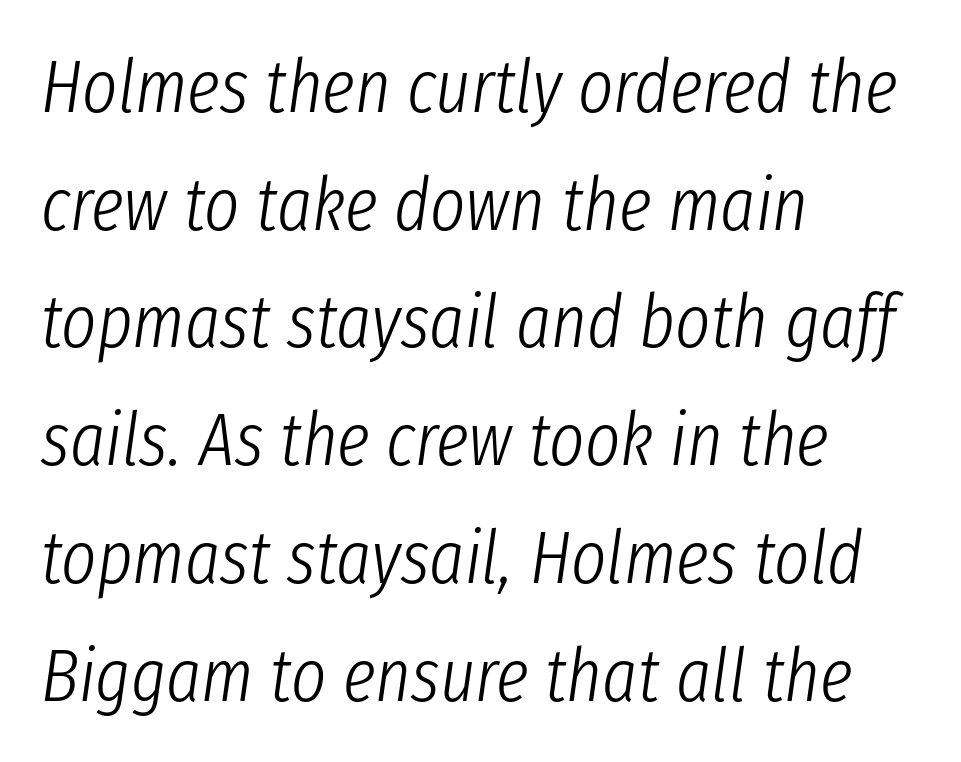
{"italic": "yes", "lean": "right", "slant_degrees": 8, "bold": "no", "weight": "light", "width": "condensed", "stroke_contrast": "low", "x_height": "medium", "monospaced": "no", "underline": "no", "align": "left", "line_spacing": "normal", "line_spacing_ratio": 1.57, "letter_spacing": "normal", "letter_spacing_em": 0.0, "glyph_px": 75}
